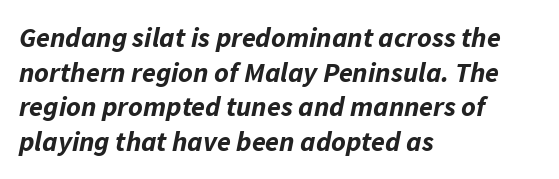
Italic? Definitely — the glyphs are oblique. These lines are set flush left with a ragged right edge. Character widths vary here, with narrow letters taking less room than wide ones. Strokes here are thick enough to call this a true bold. Only glyphs here, with clear space below each row. Nothing unusual about the tracking: characters are spaced as the font intends.
